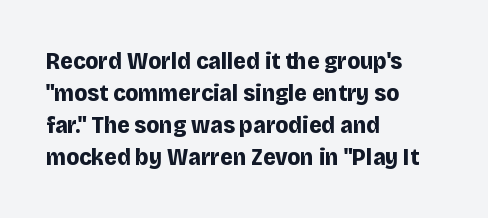
How are the letters spaced? Ordinarily, with no added tracking. Left-aligned paragraph, ragged on the right. The rows are spaced the way most documents space them. The glyphs are unaccompanied by any horizontal stroke below them. Weight check: bold — yes, fully. Ordinary non-slanted type is in use.
